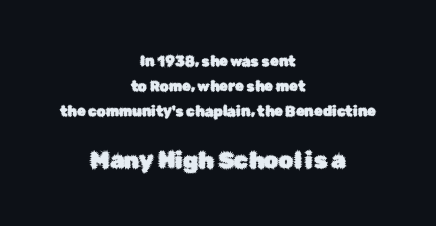
Notice how the passage keeps no hard edge, just a central spine. Any mark beneath the type? The region is blank. In terms of posture, this sample is upright. The passage shown begins with its smaller block and ends with its larger one.
